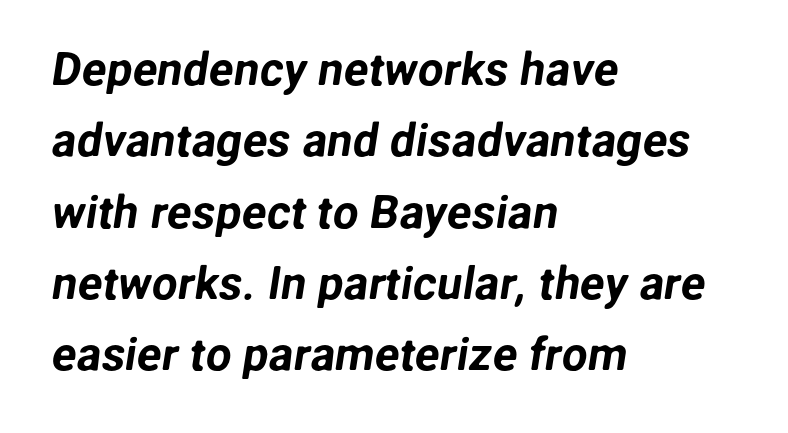
Q: Is the typeface a serif or a sans-serif typeface? A: Sans-serif.
Q: Is the text underlined? A: No.
Q: How is the paragraph aligned? A: Left-aligned.
Q: Is the spacing between letters normal or unusually wide? A: Normal.
Q: Is the spacing between lines tight, normal or loose? A: Normal.
Q: Width (condensed, normal, or wide)? A: Normal.
Q: Stroke contrast? A: Low.
Q: x-height? A: Medium.
Q: Monospaced? A: No.
